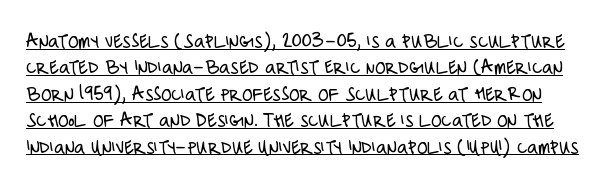
{"italic": "no", "bold": "no", "underline": "yes", "line_spacing": "normal", "line_spacing_ratio": 1.26, "letter_spacing": "normal", "letter_spacing_em": 0.0, "glyph_px": 21}
